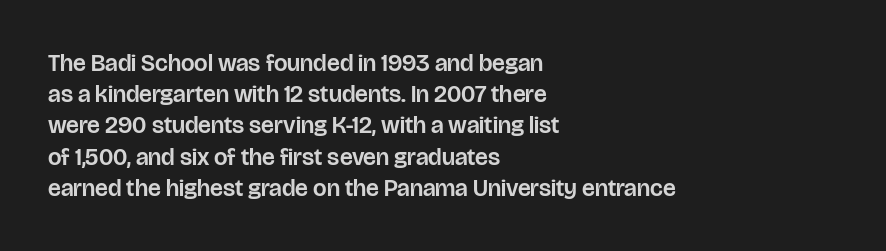
Q: Is the text italic (slanted)? A: No, it is upright.
Q: Is the text underlined? A: No.
Q: How is the paragraph aligned? A: Left-aligned.
Q: Is the spacing between letters normal or unusually wide? A: Normal.
Q: Is the spacing between lines tight, normal or loose? A: Normal.
